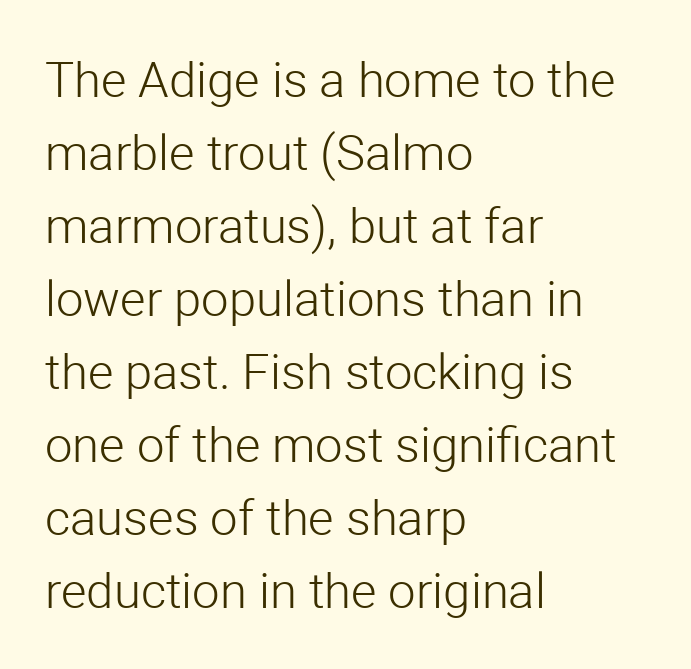
{"serif": "no", "italic": "no", "bold": "no", "weight": "light", "width": "normal", "stroke_contrast": "low", "x_height": "medium", "monospaced": "no", "underline": "no", "align": "left", "line_spacing": "normal", "line_spacing_ratio": 1.49, "letter_spacing": "normal", "letter_spacing_em": 0.0, "glyph_px": 49}
